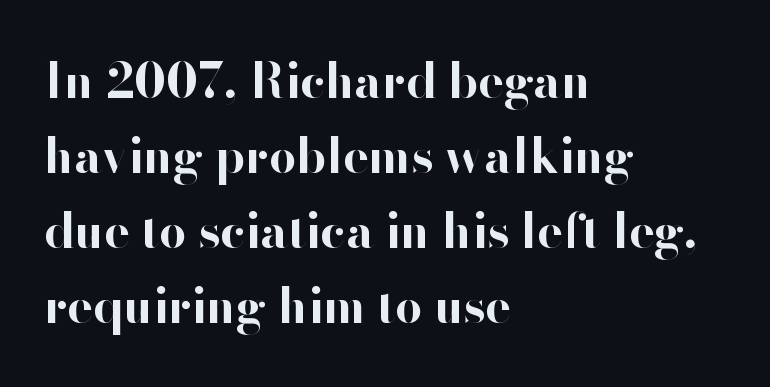
Spacing verdict: proportional, widths tailored to each character. Plenty of ink on the page — the face is bold. The typesetter chose a ragged-right arrangement here. Serifs: no, the terminals of the letterforms are clean.
